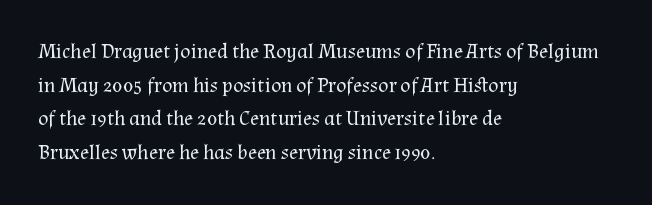
The image shows 21 px text type, upright; set left-aligned, normal line spacing (1.6x), normal letter spacing, not underlined.
